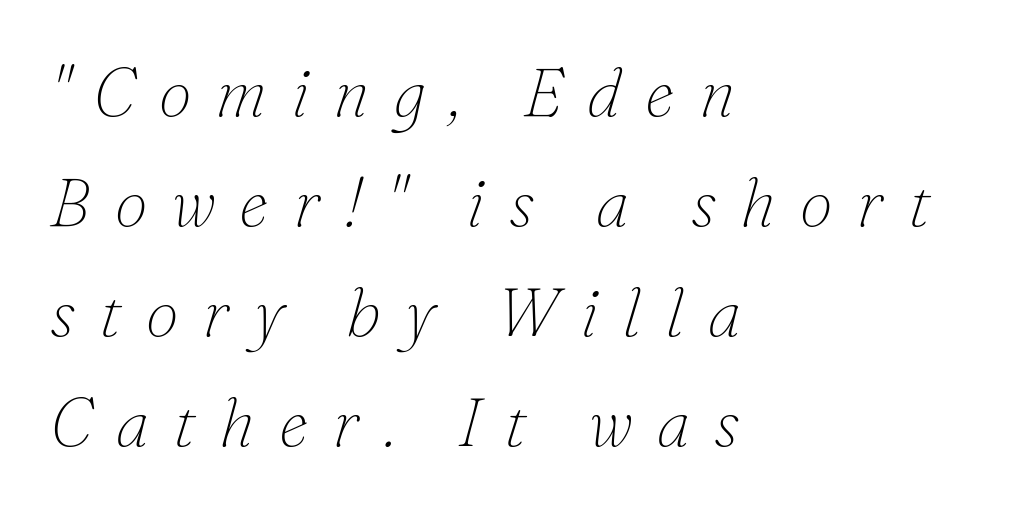
The image shows 67 px thin serif type, italic (leaning right); set left-aligned, normal line spacing (1.64x), unusually wide letter spacing (+0.36 em), not underlined; low stroke contrast and a small x-height.
